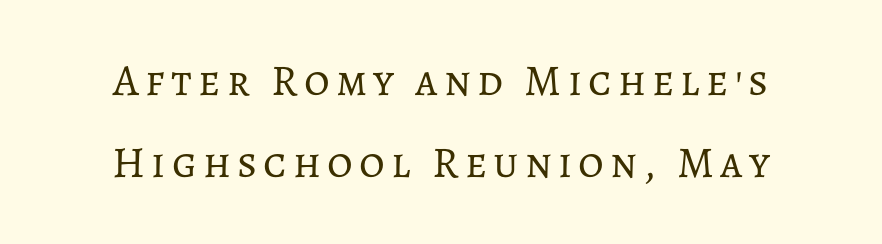
These glyphs show unthickened strokes, regular width or finer. Is this a fixed-width face? No — the glyphs have proportional, varying widths. The font's upright variant was chosen for this text. A centered setting, common on invitations and titles, is used for this passage.
